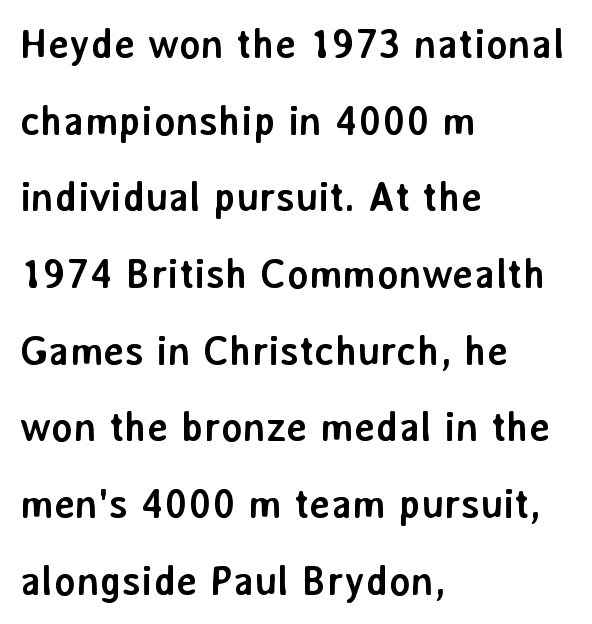
{"serif": "no", "italic": "no", "bold": "yes", "weight": "semibold", "width": "normal", "stroke_contrast": "low", "x_height": "medium", "monospaced": "no", "underline": "no", "align": "left", "line_spacing_ratio": 1.87, "letter_spacing": "normal", "letter_spacing_em": 0.0, "glyph_px": 41}
